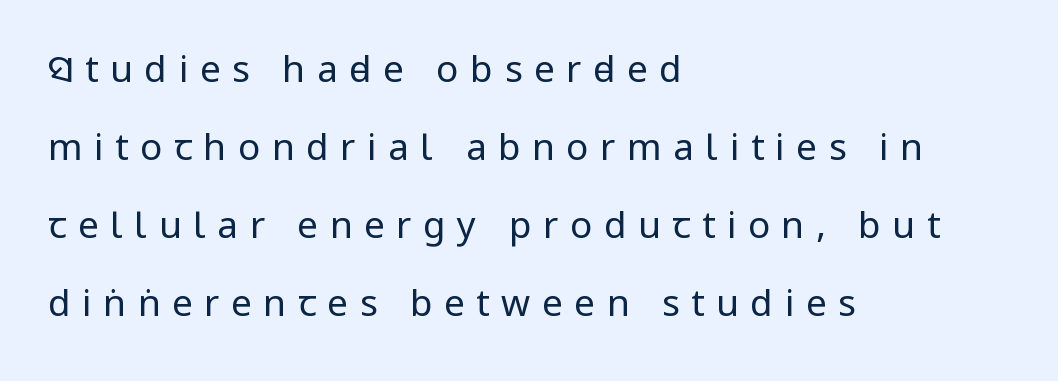
{"serif": "no", "italic": "no", "bold": "no", "weight": "regular", "width": "condensed", "stroke_contrast": "low", "underline": "no", "align": "left", "line_spacing": "loose", "line_spacing_ratio": 2.11, "letter_spacing": "wide", "letter_spacing_em": 0.31, "glyph_px": 37}
